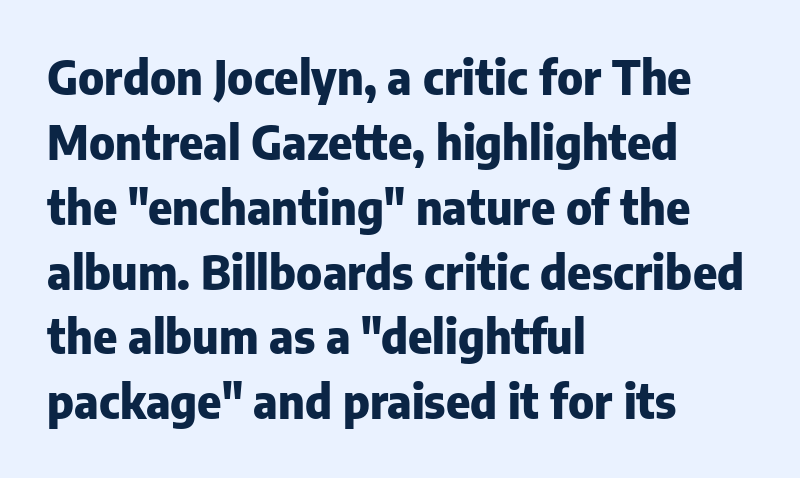
The image shows 46 px heavy sans-serif type, upright; set left-aligned, normal line spacing (1.41x), normal letter spacing, not underlined; low stroke contrast and a medium x-height.
